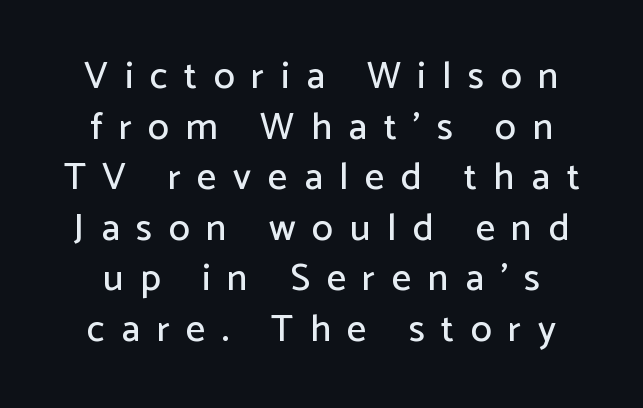
Notice how the passage keeps no hard edge, just a central spine. A typesetter would call this proportional, since set widths differ per character. This rendering features lettering with no underline. Between one letter and the next there's a generous, obvious gap.
